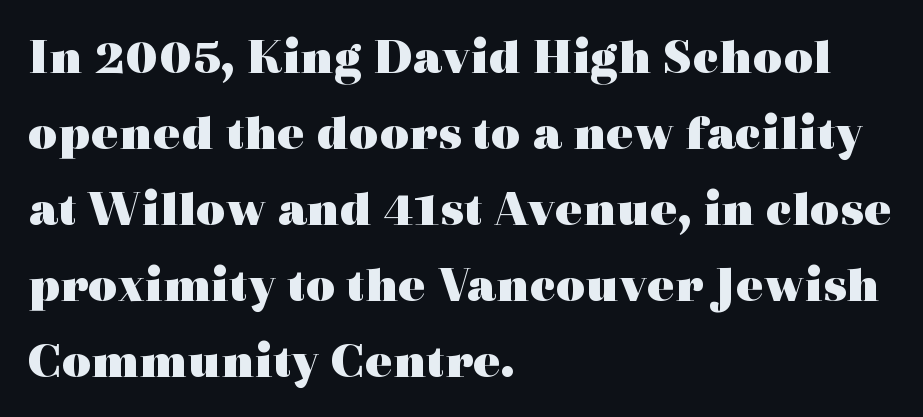
Do the characters align in a grid? No, the font is proportional. In terms of leading, this rendering sits right in the middle. The face used here is rendered with its standard letterfit. Is the type bold? Yes — the strokes are clearly thick and heavy.
